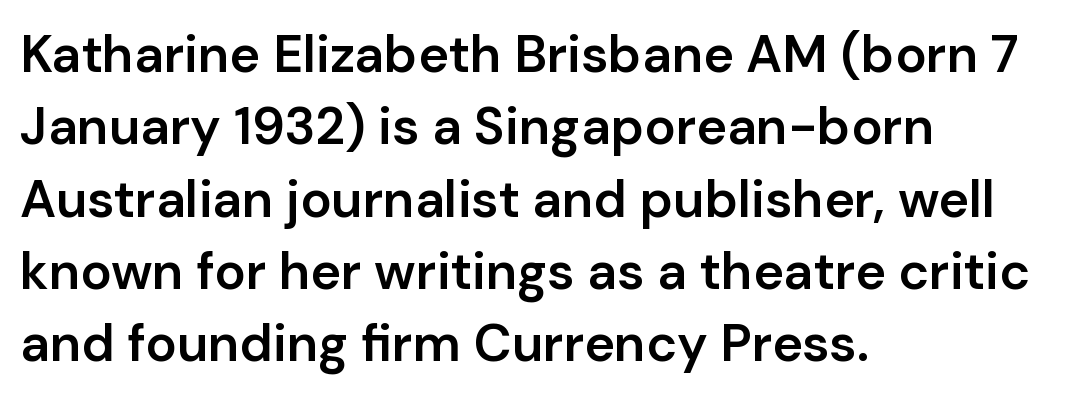
This sample keeps an unexceptional amount of space between lines. Bold? Not quite — semibold, heavier than regular but stopping short. The glyphs in this specimen are sans serif. Is the letter spacing exaggerated? No — it looks like the ordinary default.
